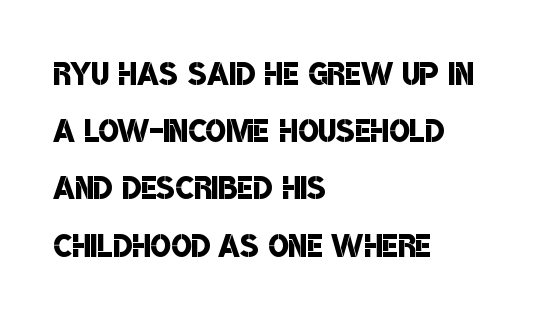
Successive baselines arrive at the customary interval. Check where the strokes stop: nothing finishes them off — pure sans. Is this a fixed-width face? No — the glyphs have proportional, varying widths. Set as a demibold, roughly 600 on the weight scale.
